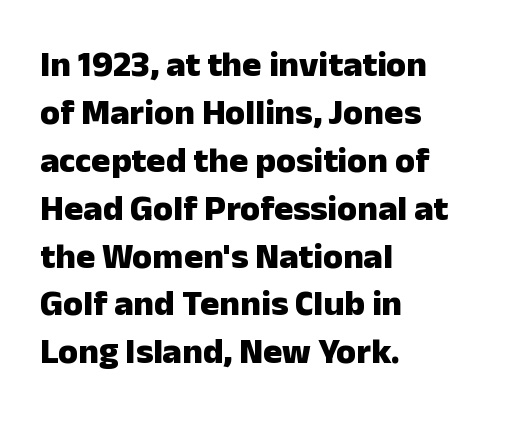
{"serif": "no", "italic": "no", "bold": "yes", "weight": "heavy", "width": "normal", "stroke_contrast": "low", "x_height": "medium", "monospaced": "no", "underline": "no", "align": "left", "line_spacing": "normal", "line_spacing_ratio": 1.33, "letter_spacing": "normal", "letter_spacing_em": 0.0, "glyph_px": 36}
